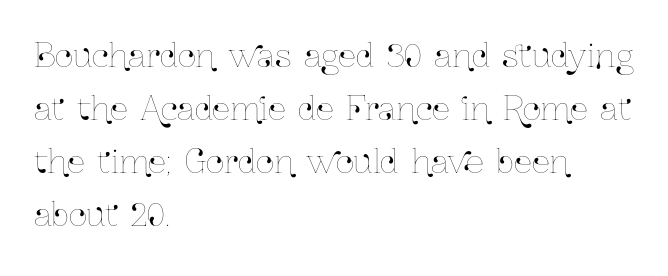
{"italic": "no", "width": "condensed", "stroke_contrast": "low", "x_height": "medium", "monospaced": "no", "underline": "no", "align": "left", "line_spacing": "normal", "line_spacing_ratio": 1.66, "letter_spacing": "normal", "letter_spacing_em": 0.0, "glyph_px": 32}
